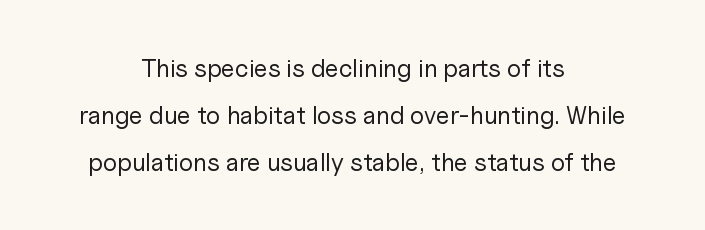
This is the regular roman posture of the typeface. Tracking here is standard; glyphs follow each other at the usual distance. Heaviness? Minimal to ordinary, like unemphasized prose. Underline: absent.
